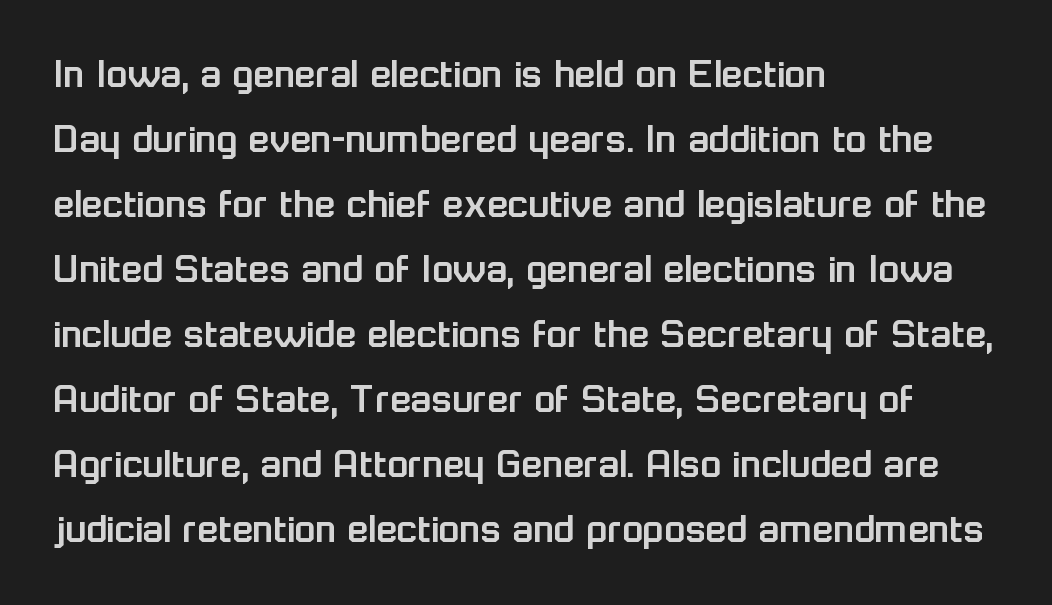
Q: Is the text italic (slanted)? A: No, it is upright.
Q: Is the typeface a serif or a sans-serif typeface? A: Sans-serif.
Q: Is the text underlined? A: No.
Q: How is the paragraph aligned? A: Left-aligned.
Q: Is the spacing between letters normal or unusually wide? A: Normal.
Q: Is the spacing between lines tight, normal or loose? A: Normal.
Q: Width (condensed, normal, or wide)? A: Normal.
Q: Stroke contrast? A: Low.
Q: x-height? A: Medium.
Q: Monospaced? A: No.
